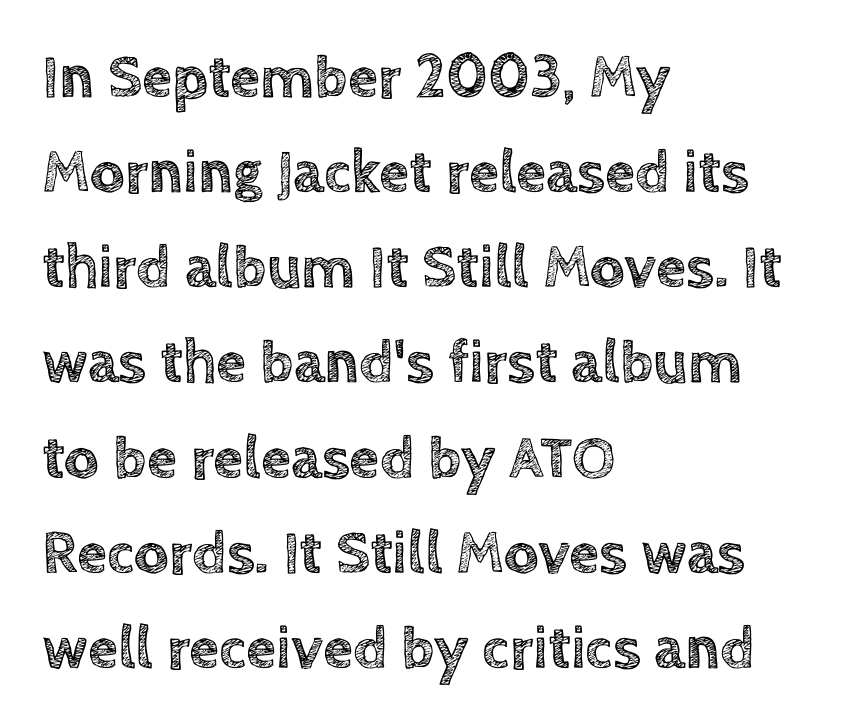
Q: Is the text italic (slanted)? A: No, it is upright.
Q: Is the text underlined? A: No.
Q: How is the paragraph aligned? A: Left-aligned.
Q: Is the spacing between letters normal or unusually wide? A: Normal.
Q: Is the spacing between lines tight, normal or loose? A: Normal.
Q: Width (condensed, normal, or wide)? A: Normal.
Q: x-height? A: Large.
Q: Monospaced? A: No.
